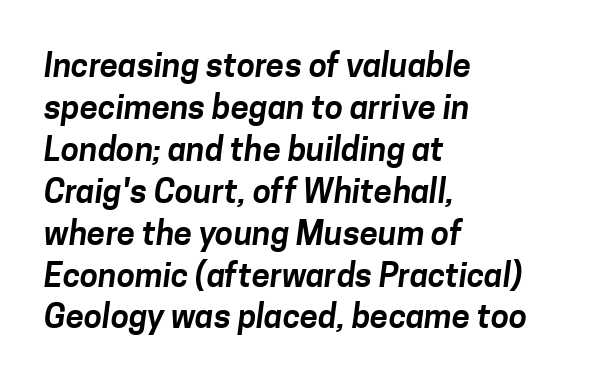
Each letter's strokes conclude bluntly, with no projecting serifs. Anything drawn beneath the words? Only blank space. The rendering uses natural spacing where letterforms have individual widths. Typeset ragged right — the left edge is the straight one.
